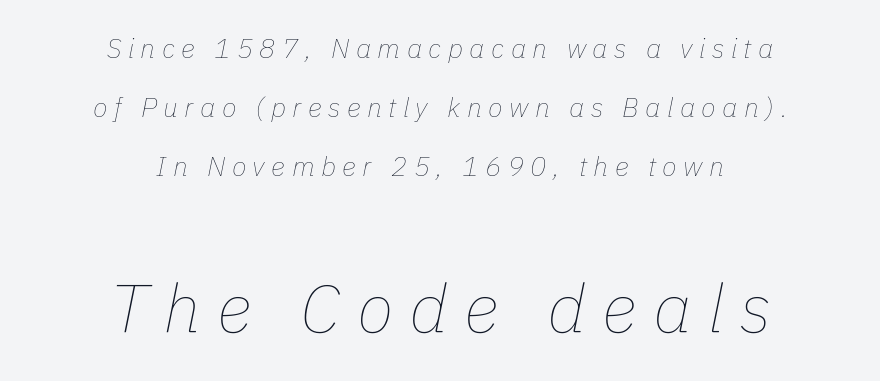
Unmarked baselines from the first word to the last. The designer dialed line spacing up above the default. Every row of glyphs is offset so its center matches the block's center. The letters in the lower block stand taller than those in the block above. The weight tops out at a normal text grade.
